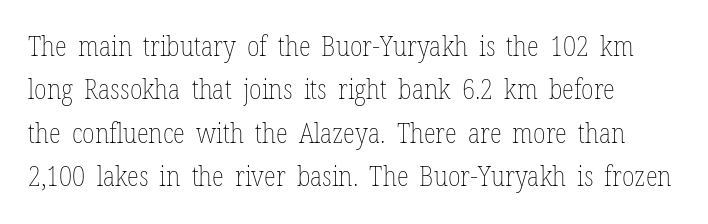
Letters rest on an invisible, unmarked baseline. Here the designer chose a conventional face with non-uniform glyph widths. Characters follow at the spacing the type designer built in. No letter is thick-stroked: the sample isn't bold. Baseline-to-baseline distance is the conventional proportion of letter height.
